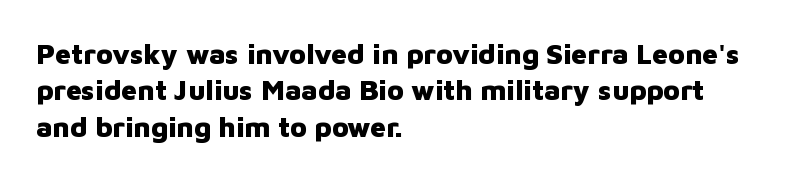
No italicization has been applied; the sample stays upright. Looks like regular typesetting: each glyph gets only the width it needs. Heavy-handed strokes throughout: this text is bold. The rag falls on the right side of this text block.
